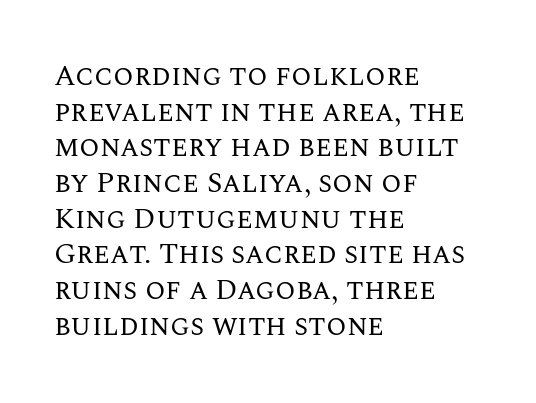
The image shows 29 px regular-weight type, upright; set left-aligned, line spacing 1.23x, normal letter spacing, not underlined; medium stroke contrast and a large x-height.
